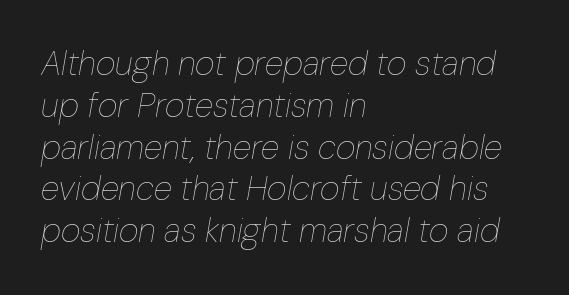
Q: Is the text bold? A: No.
Q: Is the text italic (slanted)? A: Yes, it leans right by about 10 degrees.
Q: Is the text underlined? A: No.
Q: How is the paragraph aligned? A: Left-aligned.
Q: Is the spacing between letters normal or unusually wide? A: Normal.
Q: Width (condensed, normal, or wide)? A: Condensed.
Q: Stroke contrast? A: Low.
Q: x-height? A: Medium.
Q: Monospaced? A: No.
